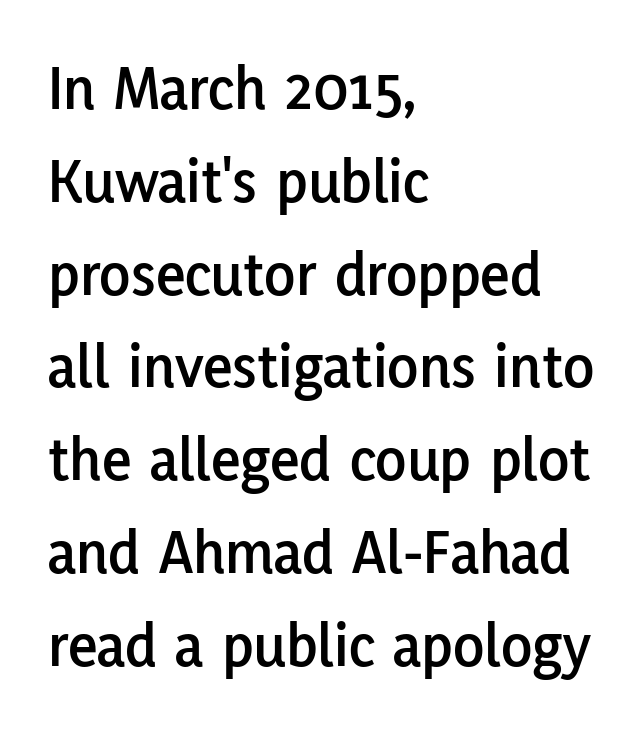
The image shows 64 px sans-serif type, upright; set left-aligned, normal line spacing (1.45x), normal letter spacing, not underlined; low stroke contrast and a medium x-height.
